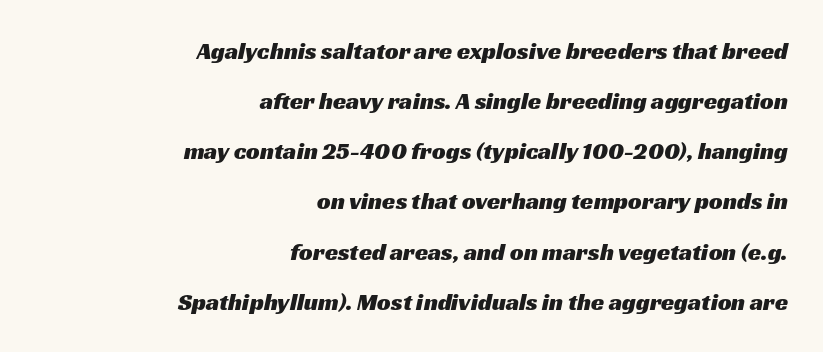
Q: Is the text underlined? A: No.
Q: How is the paragraph aligned? A: Right-aligned.
Q: Is the spacing between letters normal or unusually wide? A: Normal.
Q: Is the spacing between lines tight, normal or loose? A: Loose.
